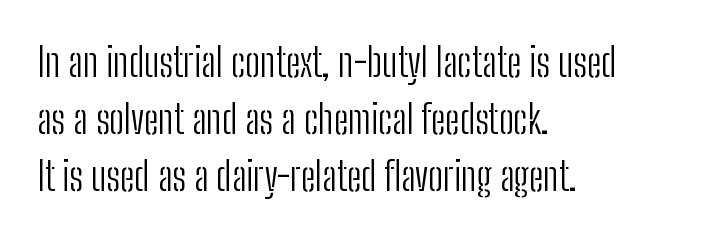
{"serif": "no", "italic": "no", "bold": "no", "weight": "light", "width": "condensed", "stroke_contrast": "low", "x_height": "medium", "monospaced": "no", "underline": "no", "align": "left", "line_spacing": "normal", "line_spacing_ratio": 1.43, "letter_spacing": "normal", "letter_spacing_em": 0.0, "glyph_px": 40}
